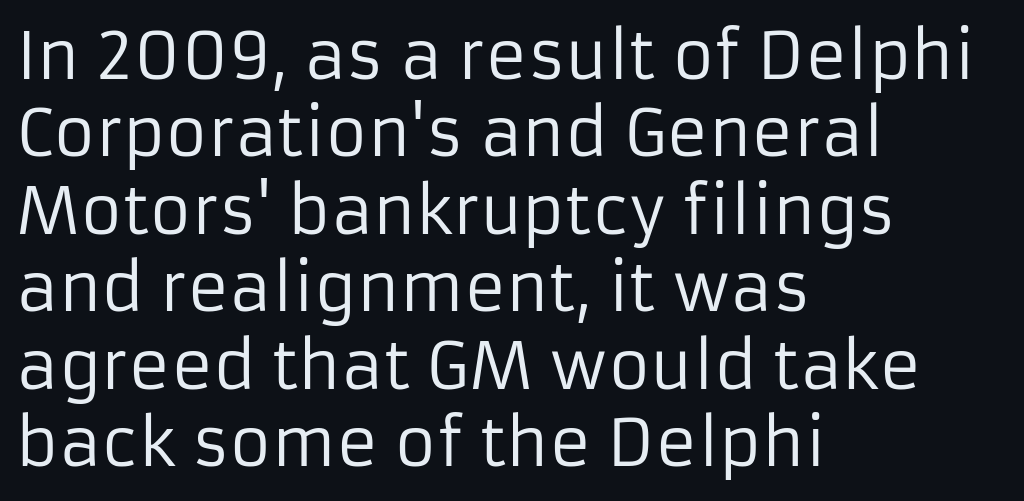
The image shows 64 px regular-weight sans-serif type, upright; set left-aligned, line spacing 1.21x, normal letter spacing, not underlined; low stroke contrast and a medium x-height.
